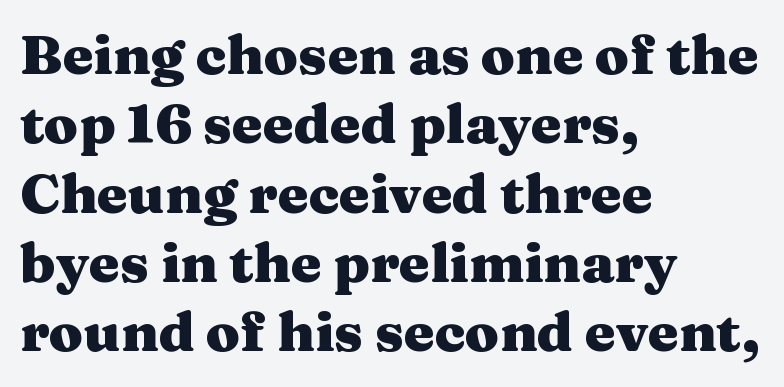
Varying glyph widths throughout — classic text-font behaviour. The area under the type is left untouched. Where is the straight margin? On the left. Small tapered or slab feet sit at the stroke ends, so this counts as serif. Notice how descenders clear the ascenders below comfortably — that's standard leading. When letters stand straight like this, we call the style roman or upright.
